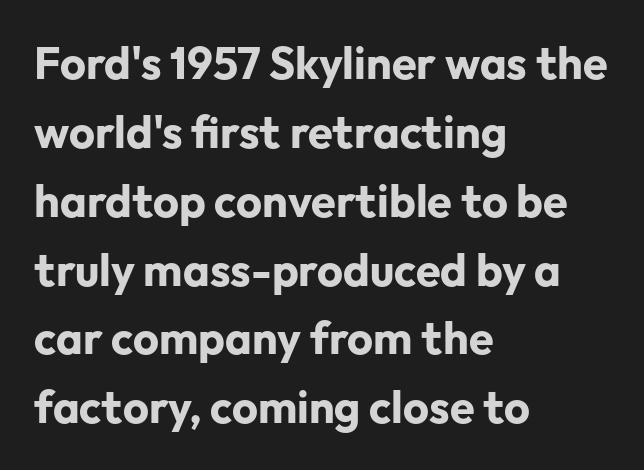
This sample uses plain, unmodified letter spacing. I'd describe the lettering as bold — thick and assertive. Examine the stroke ends and you'll find no serifs. Ascenders rise straight up at ninety degrees. One glance says typical: line gaps are just what's usual. Clear beneath every line of the passage.
